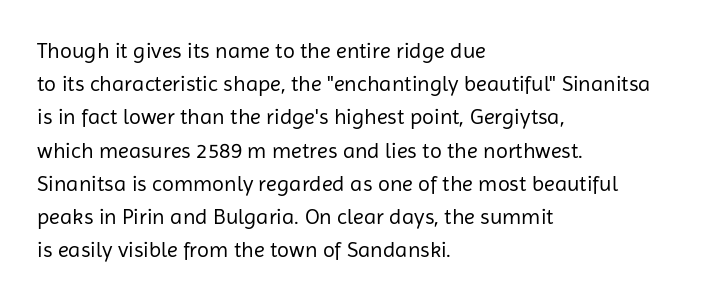
Tall strokes in this sample are plumb rather than angled. Weight: regular or lighter. Tracking value appears to be zero — textbook default spacing. The passage shown stacks its lines at a standard gap. The lines in this sample share a left origin and differ only in where they stop. Anything drawn beneath the words? Only blank space.
